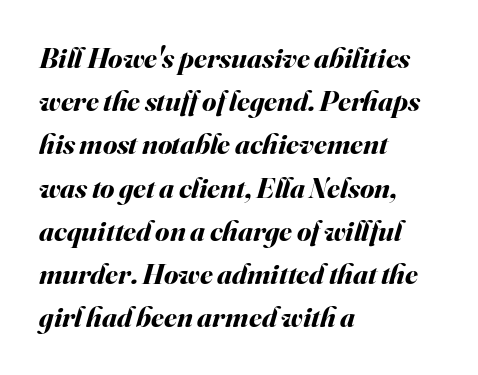
Words appear dense and cohesive because spacing is normal. Glance below the letters and you will spot only blank space. The letters are bold, with thick, heavy strokes. Which margin do the lines hug? The left one — the right edge is uneven. Do the characters align in a grid? No, the font is proportional. Would a proofreader flag this as italicized? Yes.
